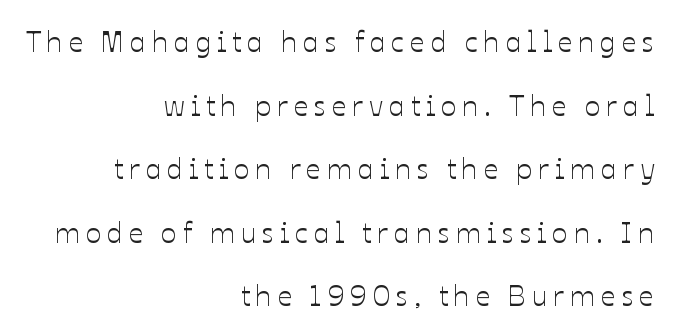
{"italic": "no", "width": "normal", "stroke_contrast": "low", "x_height": "medium", "monospaced": "no", "underline": "no", "align": "right", "line_spacing": "loose", "line_spacing_ratio": 2.19, "letter_spacing": "wide", "letter_spacing_em": 0.2, "glyph_px": 29}
